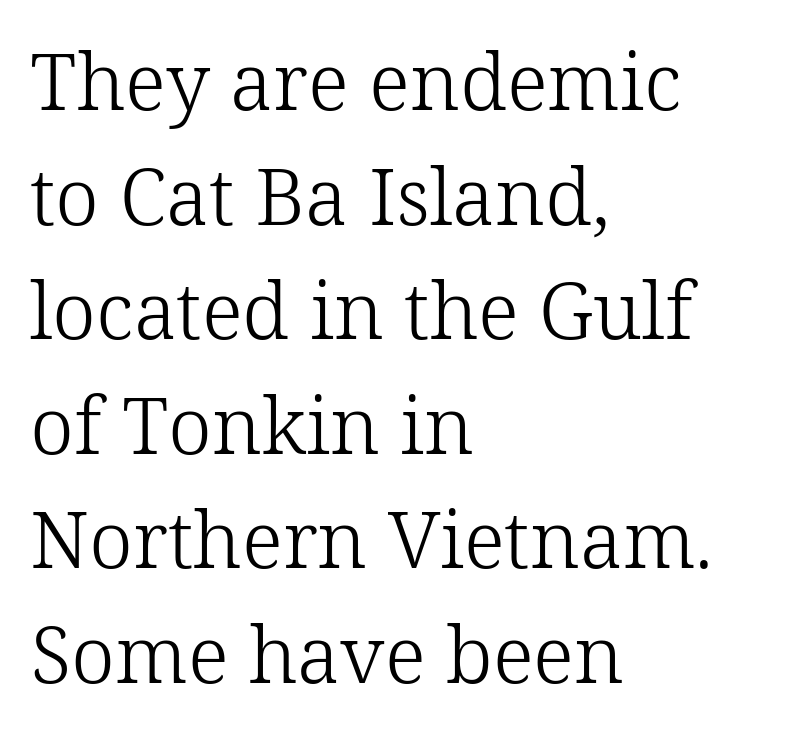
Q: Is the text bold? A: No.
Q: Is the text italic (slanted)? A: No, it is upright.
Q: Is the typeface a serif or a sans-serif typeface? A: Serif.
Q: Is the text underlined? A: No.
Q: How is the paragraph aligned? A: Left-aligned.
Q: Is the spacing between letters normal or unusually wide? A: Normal.
Q: Is the spacing between lines tight, normal or loose? A: Normal.
Q: Width (condensed, normal, or wide)? A: Normal.
Q: Stroke contrast? A: Low.
Q: x-height? A: Medium.
Q: Monospaced? A: No.
